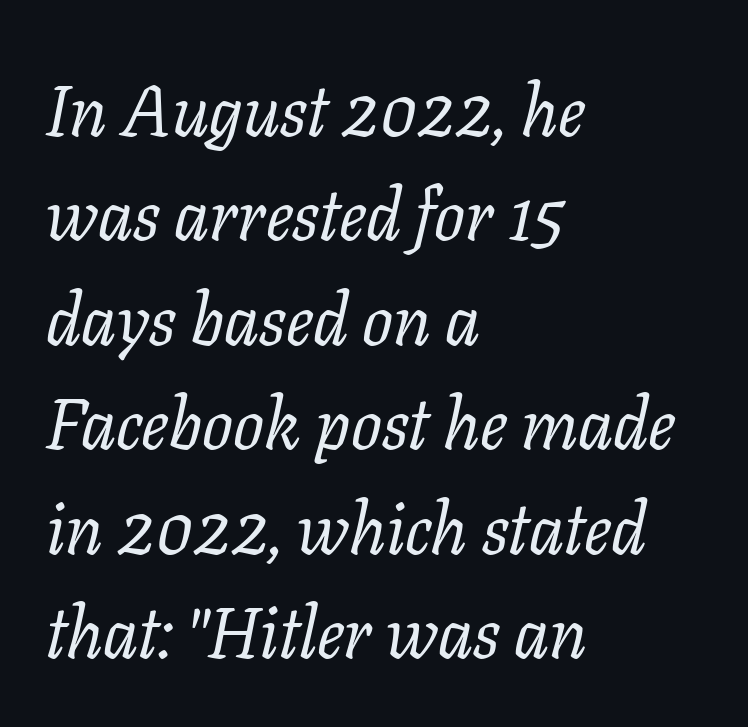
Q: Is the text bold? A: No.
Q: Is the text italic (slanted)? A: Yes, it leans right by about 11 degrees.
Q: Is the typeface a serif or a sans-serif typeface? A: Serif.
Q: Is the text underlined? A: No.
Q: How is the paragraph aligned? A: Left-aligned.
Q: Is the spacing between letters normal or unusually wide? A: Normal.
Q: Is the spacing between lines tight, normal or loose? A: Normal.
Q: Width (condensed, normal, or wide)? A: Normal.
Q: Stroke contrast? A: Low.
Q: x-height? A: Medium.
Q: Monospaced? A: No.
